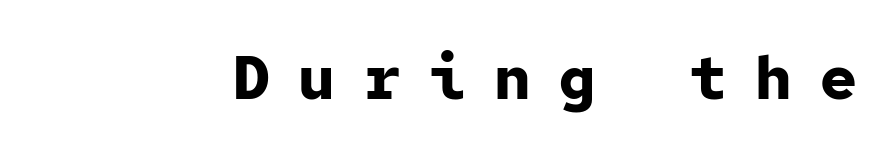
Q: Is the text bold? A: Yes.
Q: Is the text italic (slanted)? A: No, it is upright.
Q: Is the typeface a serif or a sans-serif typeface? A: Sans-serif.
Q: Is the text underlined? A: No.
Q: Is the spacing between letters normal or unusually wide? A: Unusually wide.
Q: Width (condensed, normal, or wide)? A: Normal.
Q: Stroke contrast? A: Low.
Q: x-height? A: Medium.
Q: Monospaced? A: Yes.
